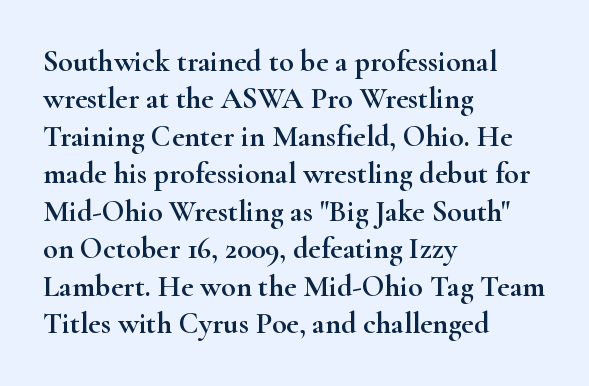
Q: Is the text italic (slanted)? A: No, it is upright.
Q: Is the typeface a serif or a sans-serif typeface? A: Serif.
Q: Is the text underlined? A: No.
Q: How is the paragraph aligned? A: Left-aligned.
Q: Is the spacing between letters normal or unusually wide? A: Normal.
Q: Is the spacing between lines tight, normal or loose? A: Normal.
Q: Width (condensed, normal, or wide)? A: Wide.
Q: Stroke contrast? A: High.
Q: x-height? A: Small.
Q: Monospaced? A: No.
